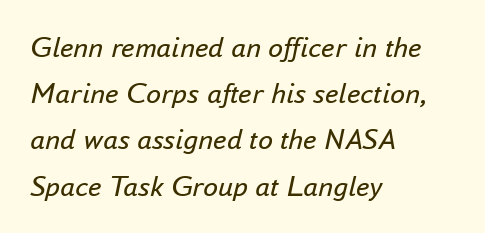
Q: Is the text bold? A: No.
Q: Is the text italic (slanted)? A: Yes, it leans right by about 16 degrees.
Q: Is the text underlined? A: No.
Q: How is the paragraph aligned? A: Left-aligned.
Q: Is the spacing between letters normal or unusually wide? A: Normal.
Q: Is the spacing between lines tight, normal or loose? A: Normal.
Q: Width (condensed, normal, or wide)? A: Normal.
Q: Stroke contrast? A: Low.
Q: x-height? A: Small.
Q: Monospaced? A: No.
